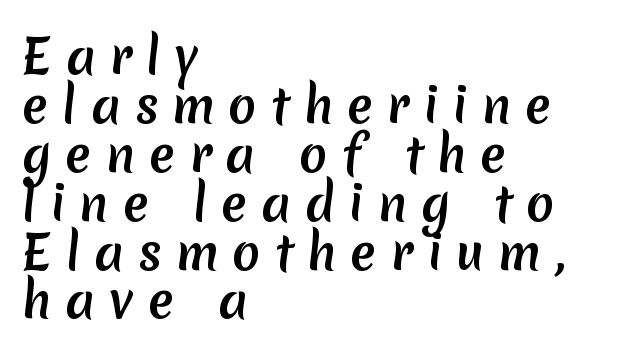
Q: Is the typeface a serif or a sans-serif typeface? A: Sans-serif.
Q: Is the text underlined? A: No.
Q: How is the paragraph aligned? A: Left-aligned.
Q: Is the spacing between letters normal or unusually wide? A: Unusually wide.
Q: Is the spacing between lines tight, normal or loose? A: Tight.
Q: Width (condensed, normal, or wide)? A: Normal.
Q: Stroke contrast? A: Medium.
Q: x-height? A: Medium.
Q: Monospaced? A: No.
